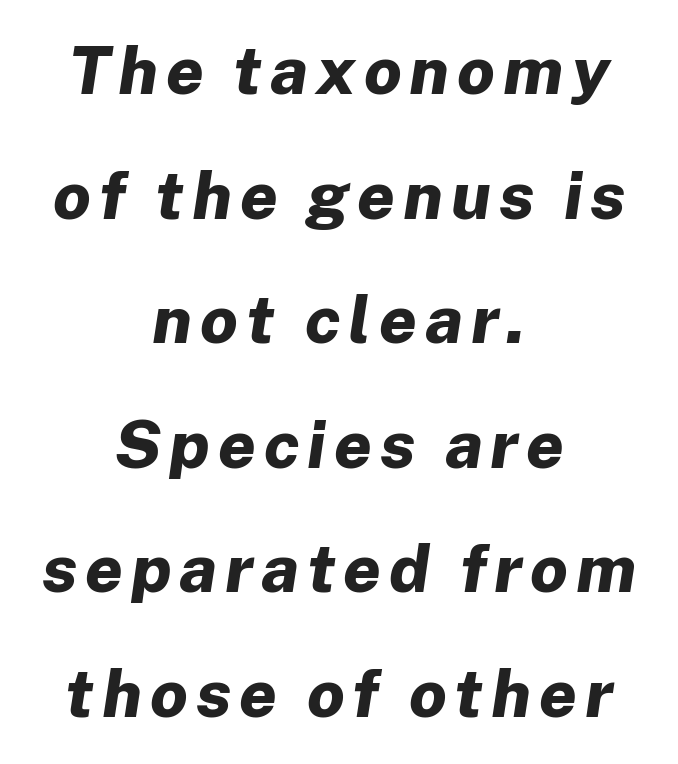
Weight check: bold — yes, fully. Character widths vary here, with narrow letters taking less room than wide ones. Just letters on the line, the space beneath them empty. The specimen reads as italic at a glance. This sample is center-justified, so both line endings float freely.
